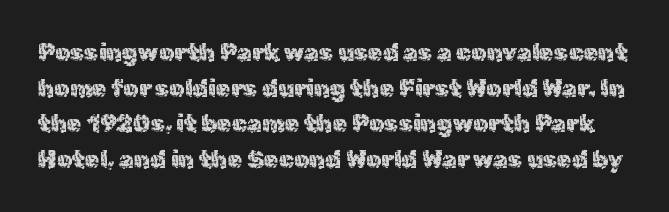
Glance below the letters and you will spot only blank space. It's the straight-up-and-down kind of type. There is no visible air inserted between adjacent glyphs. If you measured baseline to baseline, you'd find a middling distance.
